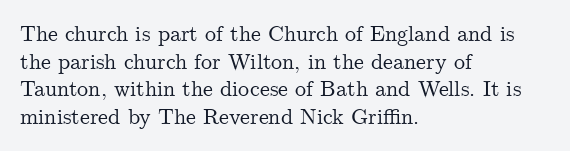
Regarding leading, the lines here are spaced in the standard way. The space beneath each line is pristine and unruled. Tracking value appears to be zero — textbook default spacing. The setting favours the left margin, as ordinary paragraphs usually do.
